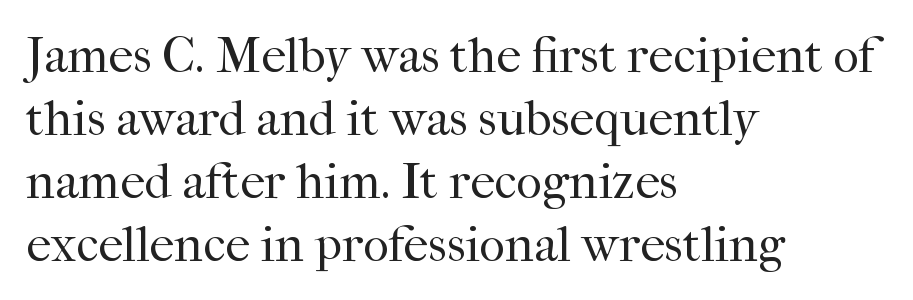
Q: Is the text bold? A: No.
Q: Is the text italic (slanted)? A: No, it is upright.
Q: Is the typeface a serif or a sans-serif typeface? A: Serif.
Q: Is the text underlined? A: No.
Q: How is the paragraph aligned? A: Left-aligned.
Q: Is the spacing between letters normal or unusually wide? A: Normal.
Q: Is the spacing between lines tight, normal or loose? A: Normal.
Q: Width (condensed, normal, or wide)? A: Normal.
Q: Stroke contrast? A: High.
Q: x-height? A: Medium.
Q: Monospaced? A: No.
